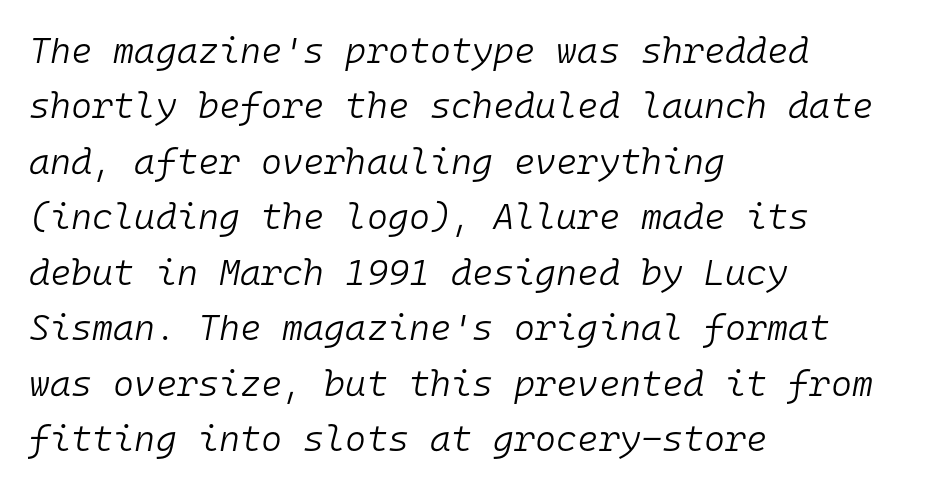
Q: Is the text bold? A: No.
Q: Is the text italic (slanted)? A: Yes, it leans right by about 10 degrees.
Q: Is the text underlined? A: No.
Q: How is the paragraph aligned? A: Left-aligned.
Q: Is the spacing between letters normal or unusually wide? A: Normal.
Q: Is the spacing between lines tight, normal or loose? A: Normal.
Q: Width (condensed, normal, or wide)? A: Normal.
Q: Stroke contrast? A: Low.
Q: x-height? A: Medium.
Q: Monospaced? A: Yes.
